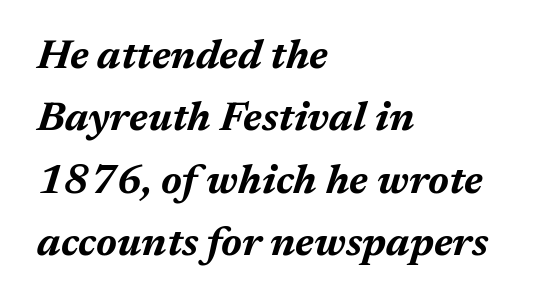
Q: Is the text bold? A: Yes.
Q: Is the text italic (slanted)? A: Yes, it leans right by about 17 degrees.
Q: Is the text underlined? A: No.
Q: How is the paragraph aligned? A: Left-aligned.
Q: Is the spacing between letters normal or unusually wide? A: Normal.
Q: Is the spacing between lines tight, normal or loose? A: Normal.
Q: Width (condensed, normal, or wide)? A: Normal.
Q: Stroke contrast? A: Medium.
Q: x-height? A: Medium.
Q: Monospaced? A: No.
